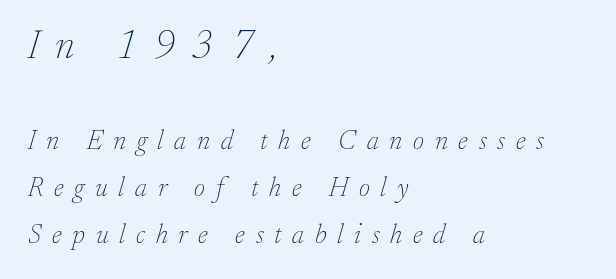
The image shows 40 px thin serif type, italic (leaning right); set left-aligned, line spacing 1.73x, unusually wide letter spacing (+0.4 em), not underlined; the first (top) block is 1.48x larger; low stroke contrast and a small x-height.
